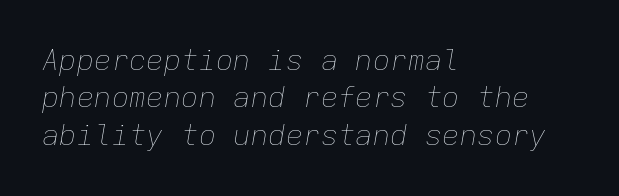
No letter is thick-stroked: the sample isn't bold. The rendering uses a moderate line-height, typical for paragraphs. Bare-footed words on every line. Designer's note — italics engaged. Typeset ragged right — the left edge is the straight one. Observe the ordinary spacing: letters are neighbours, not strangers.
